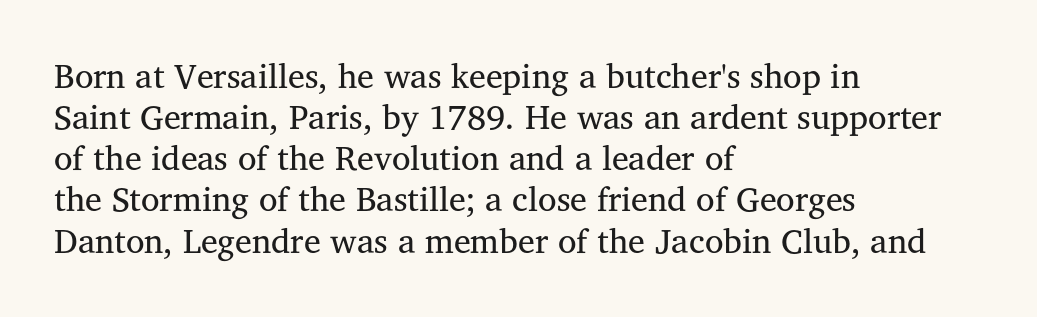
Q: Is the text bold? A: No.
Q: Is the text italic (slanted)? A: No, it is upright.
Q: Is the typeface a serif or a sans-serif typeface? A: Serif.
Q: Is the text underlined? A: No.
Q: How is the paragraph aligned? A: Left-aligned.
Q: Is the spacing between letters normal or unusually wide? A: Normal.
Q: Width (condensed, normal, or wide)? A: Normal.
Q: Stroke contrast? A: Medium.
Q: x-height? A: Medium.
Q: Monospaced? A: No.
